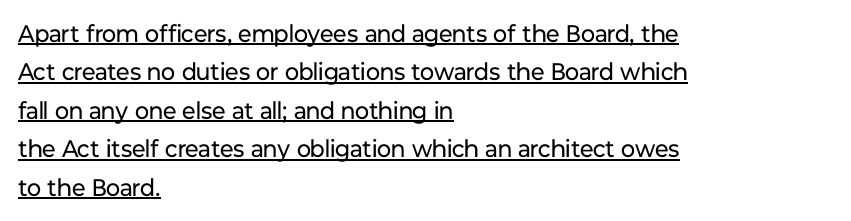
Q: Is the text bold? A: No.
Q: Is the text italic (slanted)? A: No, it is upright.
Q: Is the text underlined? A: Yes.
Q: How is the paragraph aligned? A: Left-aligned.
Q: Is the spacing between letters normal or unusually wide? A: Normal.
Q: Is the spacing between lines tight, normal or loose? A: Normal.
